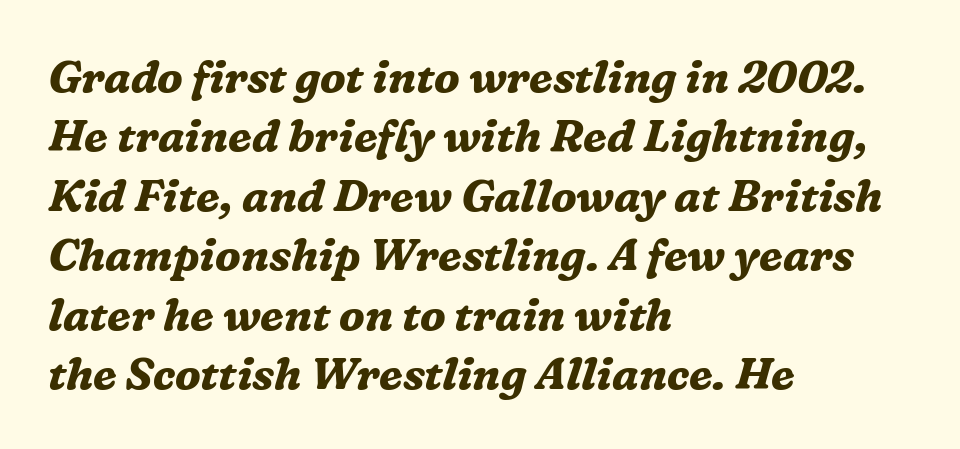
Q: Is the text bold? A: Yes.
Q: Is the text italic (slanted)? A: Yes, it leans right by about 16 degrees.
Q: Is the typeface a serif or a sans-serif typeface? A: Serif.
Q: Is the text underlined? A: No.
Q: How is the paragraph aligned? A: Left-aligned.
Q: Is the spacing between letters normal or unusually wide? A: Normal.
Q: Is the spacing between lines tight, normal or loose? A: Normal.
Q: Width (condensed, normal, or wide)? A: Normal.
Q: Stroke contrast? A: Medium.
Q: x-height? A: Medium.
Q: Monospaced? A: No.
